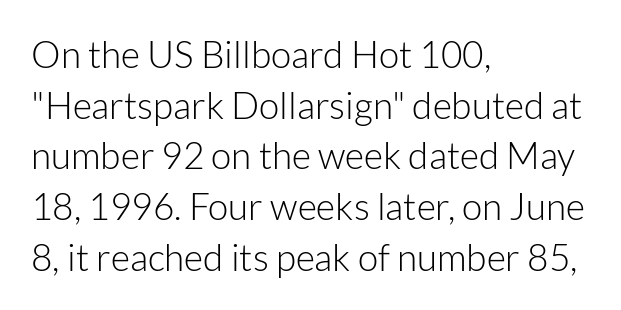
The image shows 37 px light sans-serif type, upright; set left-aligned, normal line spacing (1.37x), normal letter spacing, not underlined; low stroke contrast and a medium x-height.
